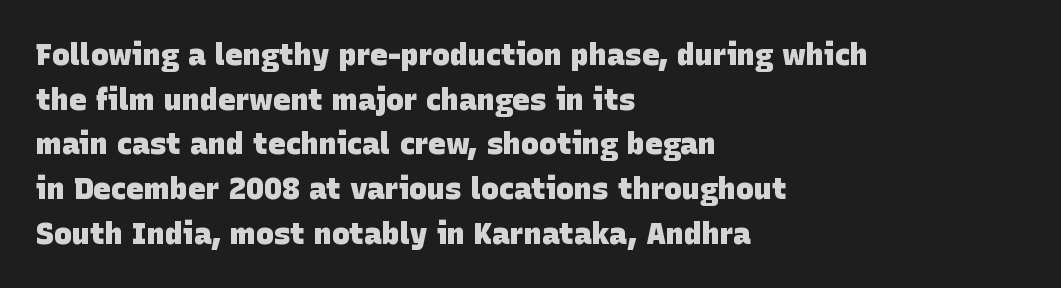
Only glyphs here, with clear space below each row. The rows are spaced the way most documents space them. Does the weight exceed regular? Yes, all the way to bold. Here the designer chose a conventional face with non-uniform glyph widths. Short and long lines alike share a common starting point at left.
